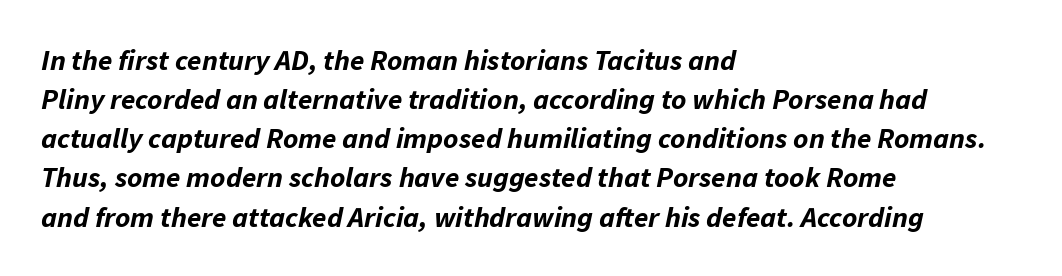
Q: Is the text bold? A: Yes.
Q: Is the text italic (slanted)? A: Yes, it leans right by about 11 degrees.
Q: Is the text underlined? A: No.
Q: How is the paragraph aligned? A: Left-aligned.
Q: Is the spacing between letters normal or unusually wide? A: Normal.
Q: Is the spacing between lines tight, normal or loose? A: Normal.
Q: Width (condensed, normal, or wide)? A: Normal.
Q: Stroke contrast? A: Low.
Q: x-height? A: Medium.
Q: Monospaced? A: No.
